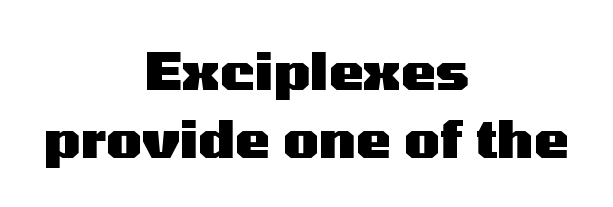
Q: Is the text bold? A: Yes.
Q: Is the text italic (slanted)? A: No, it is upright.
Q: Is the typeface a serif or a sans-serif typeface? A: Sans-serif.
Q: Is the text underlined? A: No.
Q: How is the paragraph aligned? A: Centered.
Q: Is the spacing between letters normal or unusually wide? A: Normal.
Q: Is the spacing between lines tight, normal or loose? A: Normal.
Q: Width (condensed, normal, or wide)? A: Wide.
Q: Stroke contrast? A: Medium.
Q: x-height? A: Medium.
Q: Monospaced? A: No.
